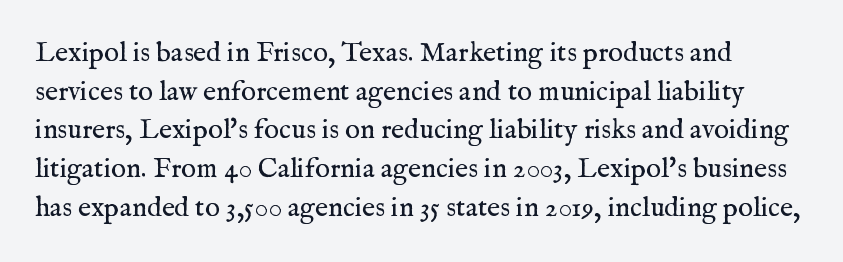
The image shows 28 px regular-weight serif type, upright; set normal line spacing (1.38x), normal letter spacing, not underlined; medium stroke contrast and a medium x-height.
